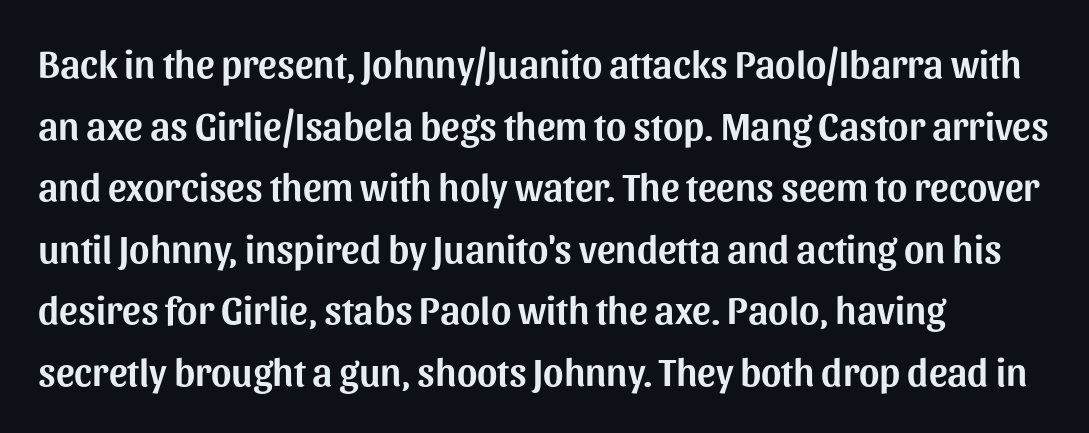
The image shows 39 px sans-serif type, upright; set left-aligned, normal line spacing (1.58x), normal letter spacing, not underlined; medium stroke contrast and a medium x-height.
